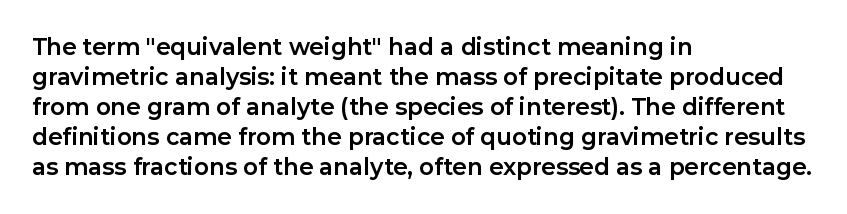
{"italic": "no", "bold": "yes", "underline": "no", "align": "left", "line_spacing": "normal", "line_spacing_ratio": 1.3, "letter_spacing": "normal", "letter_spacing_em": 0.0, "glyph_px": 23}
